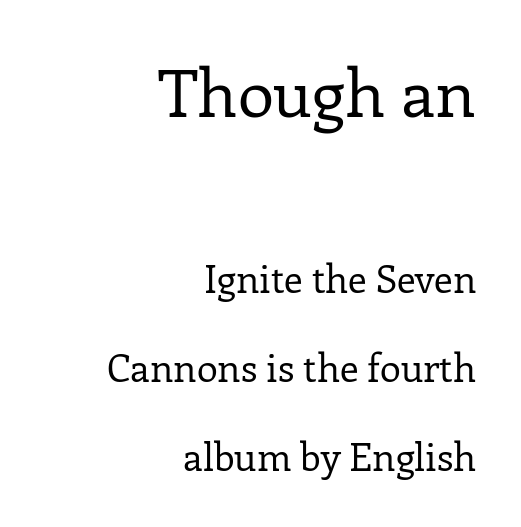
Q: Is the text bold? A: No.
Q: Is the text italic (slanted)? A: No, it is upright.
Q: Is the typeface a serif or a sans-serif typeface? A: Serif.
Q: Is the text underlined? A: No.
Q: How is the paragraph aligned? A: Right-aligned.
Q: Is the spacing between letters normal or unusually wide? A: Normal.
Q: Is the spacing between lines tight, normal or loose? A: Loose.
Q: Which block of text is set in a larger size, the first (top) or the second (bottom)? A: The first (top) one.
Q: Width (condensed, normal, or wide)? A: Normal.
Q: Stroke contrast? A: Low.
Q: x-height? A: Medium.
Q: Monospaced? A: No.
